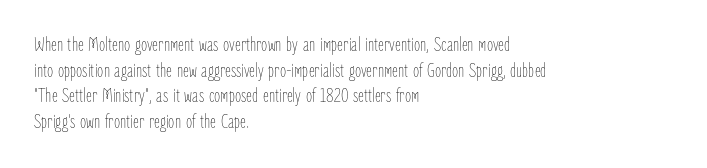
The weight would be labelled regular, book, light, or lighter still. Tall strokes in this sample are plumb rather than angled. These lines stack with their left ends in a neat column. Unmarked baselines from the first word to the last. Regular leading. A typesetter would call this zero additional tracking.
